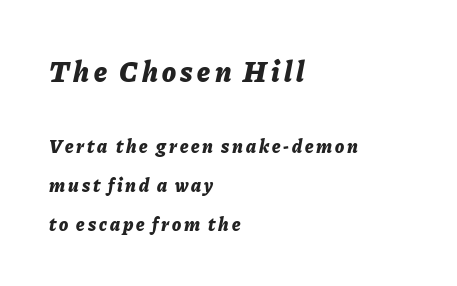
Top chunk: large. Bottom chunk: small. The baseline area is clear. Set as a true bold cut, around the 700 mark. Leftover space on each line is placed entirely after the last word. Does the leading feel generous? Absolutely, it's lavish.
